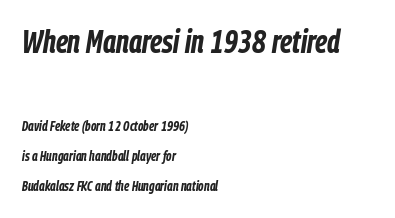
{"italic": "yes", "lean": "right", "slant_degrees": 9, "bold": "yes", "weight": "bold", "width": "condensed", "stroke_contrast": "low", "x_height": "medium", "monospaced": "no", "underline": "no", "align": "left", "line_spacing": "loose", "line_spacing_ratio": 2.16, "letter_spacing": "normal", "letter_spacing_em": 0.0, "larger_block": "first", "size_ratio": 2.29, "glyph_px": 32}
